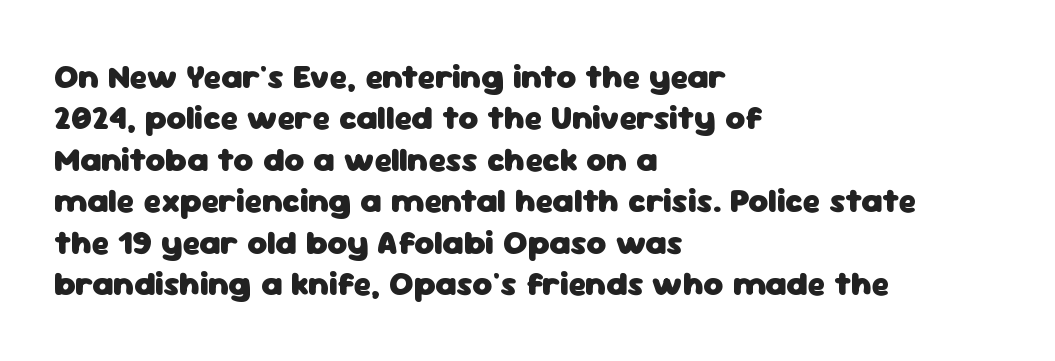
Q: Is the text bold? A: Yes.
Q: Is the text italic (slanted)? A: No, it is upright.
Q: Is the typeface a serif or a sans-serif typeface? A: Sans-serif.
Q: Is the text underlined? A: No.
Q: How is the paragraph aligned? A: Left-aligned.
Q: Is the spacing between letters normal or unusually wide? A: Normal.
Q: Width (condensed, normal, or wide)? A: Normal.
Q: Stroke contrast? A: Low.
Q: x-height? A: Medium.
Q: Monospaced? A: No.
